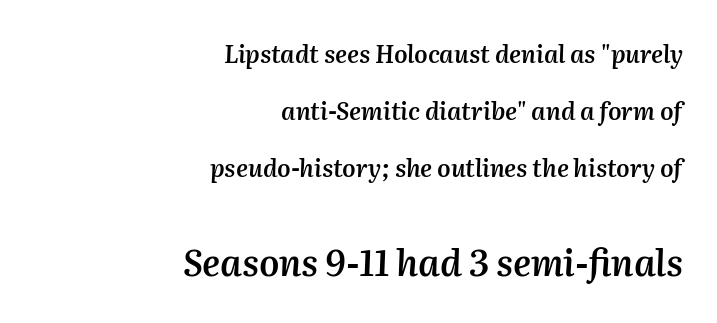
Q: Is the text bold? A: Semi-bold.
Q: Is the text italic (slanted)? A: Yes, it leans right by about 2 degrees.
Q: Is the text underlined? A: No.
Q: How is the paragraph aligned? A: Right-aligned.
Q: Is the spacing between letters normal or unusually wide? A: Normal.
Q: Is the spacing between lines tight, normal or loose? A: Loose.
Q: Which block of text is set in a larger size, the first (top) or the second (bottom)? A: The second (bottom) one.
Q: Width (condensed, normal, or wide)? A: Normal.
Q: Stroke contrast? A: Medium.
Q: x-height? A: Medium.
Q: Monospaced? A: No.
